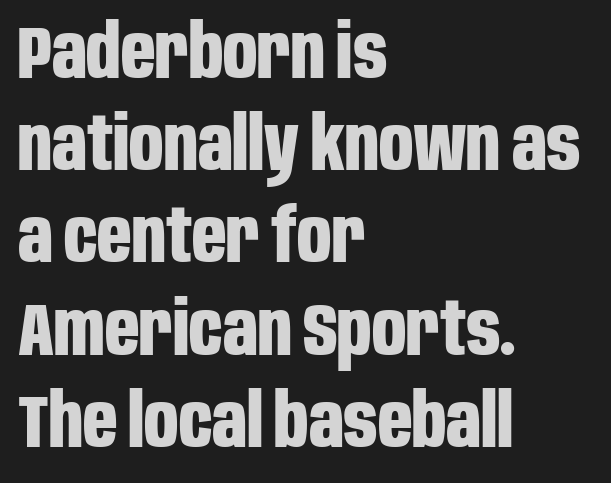
{"serif": "no", "italic": "no", "bold": "yes", "weight": "bold", "width": "condensed", "stroke_contrast": "low", "x_height": "large", "monospaced": "no", "underline": "no", "align": "left", "line_spacing_ratio": 1.23, "letter_spacing": "normal", "letter_spacing_em": 0.0, "glyph_px": 75}
